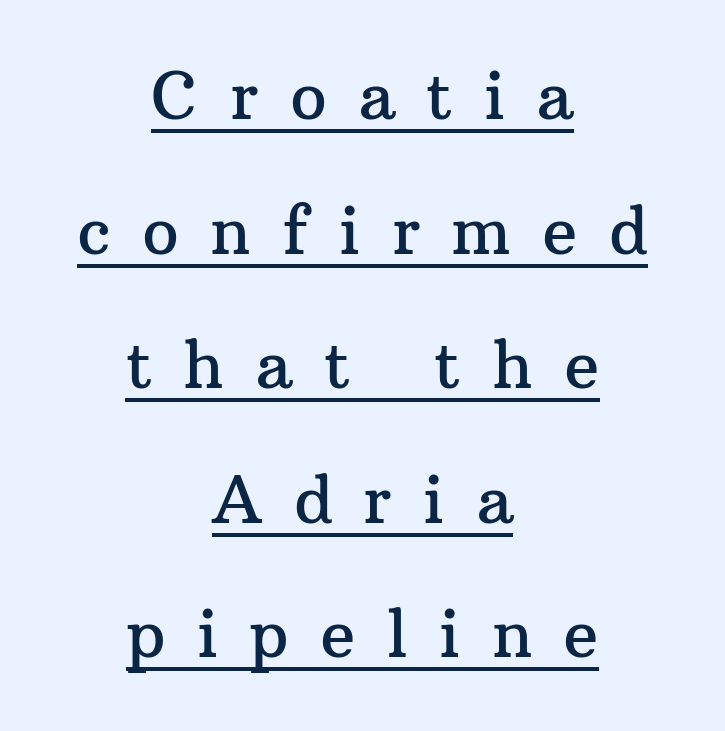
{"serif": "yes", "italic": "no", "width": "normal", "stroke_contrast": "medium", "x_height": "medium", "monospaced": "no", "underline": "yes", "align": "center", "line_spacing": "loose", "line_spacing_ratio": 2.07, "letter_spacing": "wide", "letter_spacing_em": 0.48, "glyph_px": 65}
